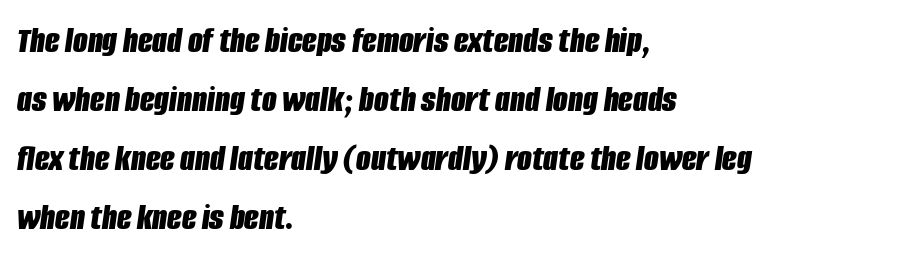
{"italic": "yes", "lean": "right", "slant_degrees": 8, "bold": "yes", "weight": "bold", "width": "condensed", "stroke_contrast": "low", "x_height": "large", "monospaced": "no", "underline": "no", "align": "left", "line_spacing": "normal", "line_spacing_ratio": 1.55, "letter_spacing": "normal", "letter_spacing_em": 0.0, "glyph_px": 38}
